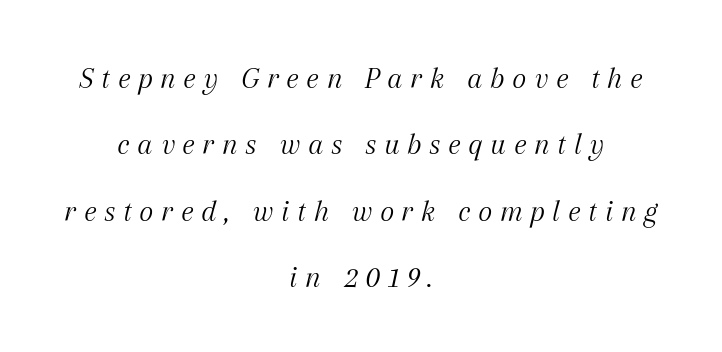
This sample uses a serif face. Tracking value appears strongly positive — letters spread wide. The face looks like a standard text weight, possibly lighter. Would a proofreader flag this as italicized? Yes.
